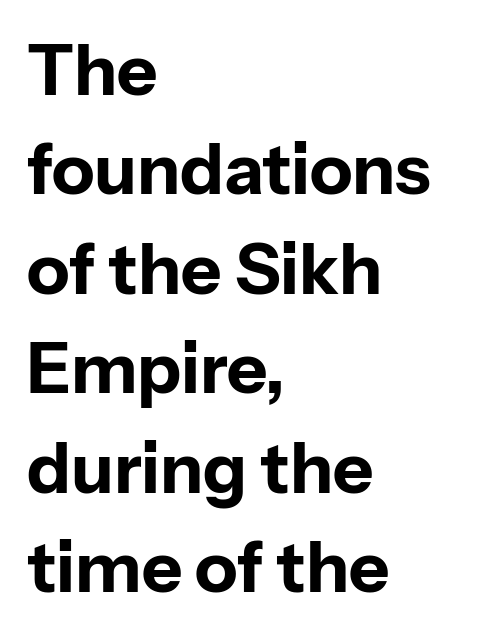
{"serif": "no", "italic": "no", "bold": "yes", "weight": "bold", "width": "normal", "stroke_contrast": "low", "x_height": "medium", "monospaced": "no", "underline": "no", "align": "left", "line_spacing": "normal", "line_spacing_ratio": 1.42, "letter_spacing": "normal", "letter_spacing_em": 0.0, "glyph_px": 70}
